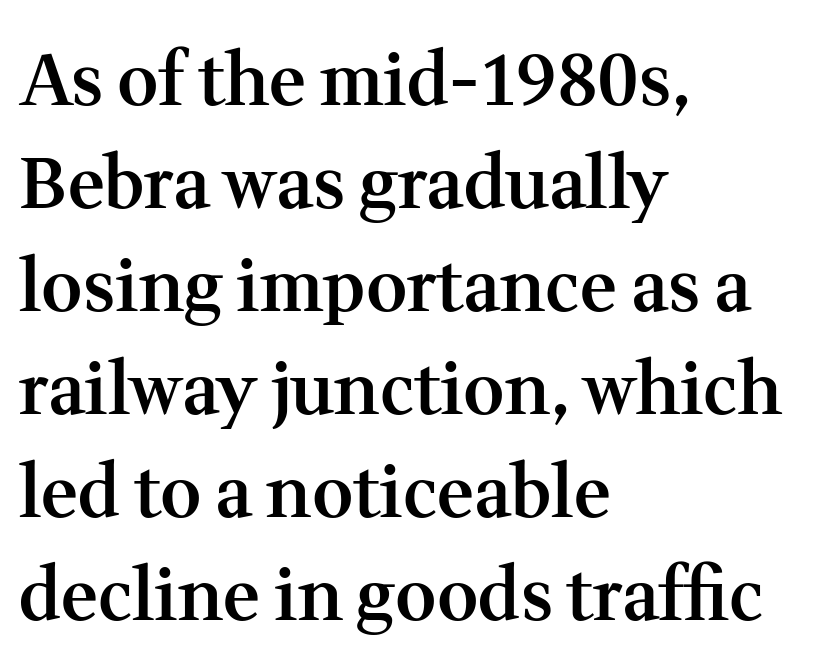
{"serif": "yes", "italic": "no", "bold": "semi", "weight": "semibold", "width": "normal", "stroke_contrast": "medium", "x_height": "medium", "monospaced": "no", "underline": "no", "align": "left", "line_spacing": "normal", "line_spacing_ratio": 1.45, "letter_spacing": "normal", "letter_spacing_em": 0.0, "glyph_px": 71}
